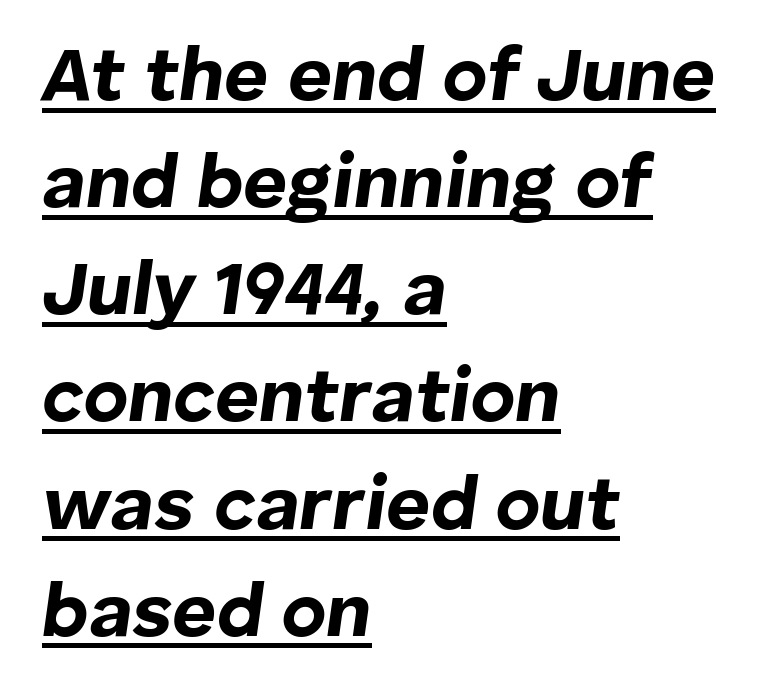
The image shows 76 px bold type, italic (leaning right); set left-aligned, normal line spacing (1.41x), normal letter spacing, underlined; low stroke contrast and a medium x-height.
